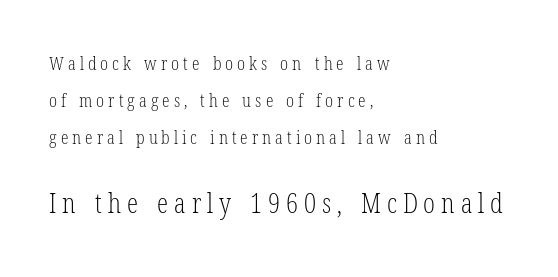
{"serif": "yes", "italic": "no", "bold": "no", "weight": "light", "width": "condensed", "stroke_contrast": "low", "x_height": "medium", "monospaced": "no", "underline": "no", "align": "left", "line_spacing": "loose", "line_spacing_ratio": 1.94, "letter_spacing": "wide", "letter_spacing_em": 0.21, "larger_block": "second", "size_ratio": 1.47, "glyph_px": 28}
